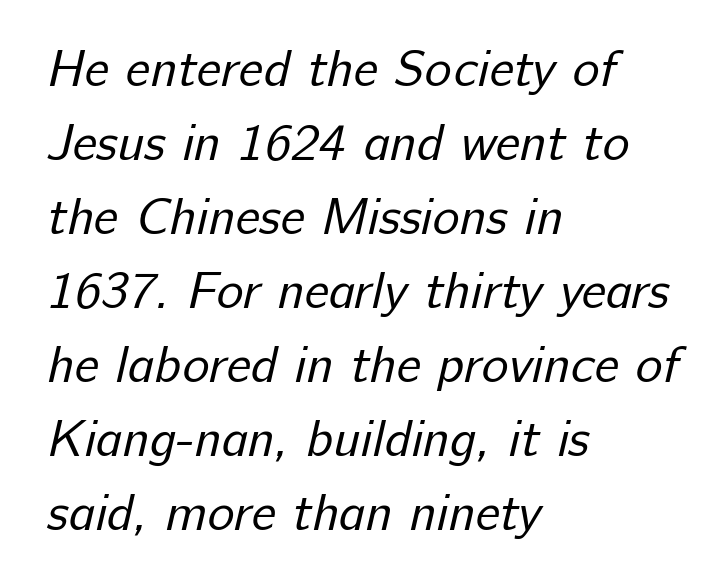
Where is the straight margin? On the left. Ink coverage per letter is moderate at most. The gap between lines stays unmarked. Nope, no serifs anywhere on these letters.
